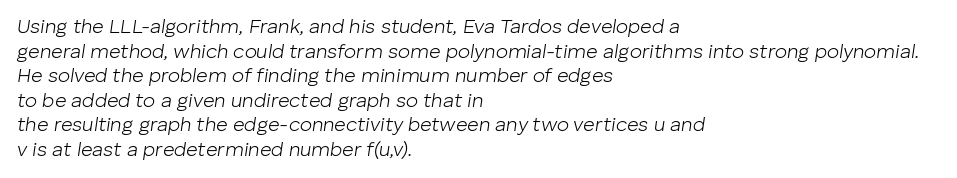
The image shows 20 px text type, italic (leaning right); set left-aligned, line spacing 1.23x, normal letter spacing, not underlined.
